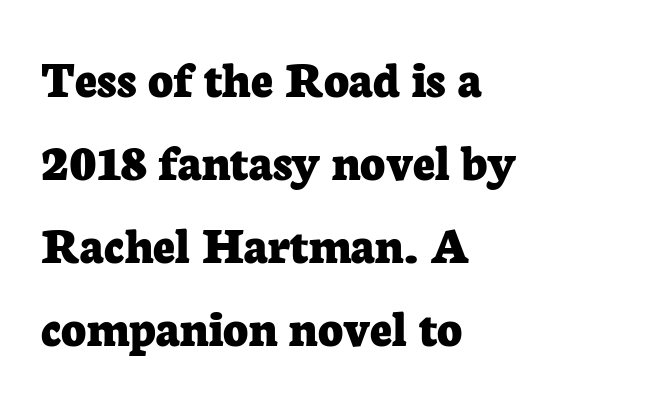
Q: Is the text bold? A: Yes.
Q: Is the text italic (slanted)? A: No, it is upright.
Q: Is the typeface a serif or a sans-serif typeface? A: Serif.
Q: Is the text underlined? A: No.
Q: How is the paragraph aligned? A: Left-aligned.
Q: Is the spacing between letters normal or unusually wide? A: Normal.
Q: Is the spacing between lines tight, normal or loose? A: Normal.
Q: Width (condensed, normal, or wide)? A: Normal.
Q: Stroke contrast? A: Low.
Q: x-height? A: Medium.
Q: Monospaced? A: No.
